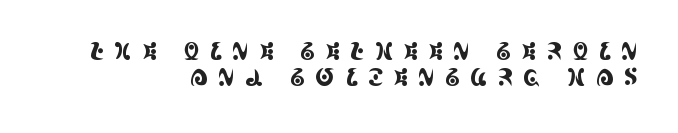
{"italic": "no", "underline": "no", "align": "right", "line_spacing": "tight", "line_spacing_ratio": 1.12, "letter_spacing": "wide", "letter_spacing_em": 0.43, "glyph_px": 23}
